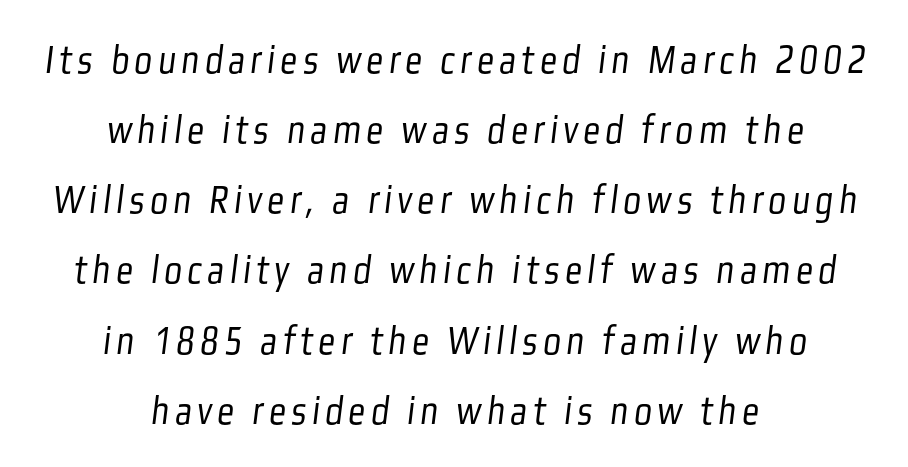
The image shows 42 px light, condensed sans-serif type; set centered, normal line spacing (1.67x), not underlined; low stroke contrast and a medium x-height.
